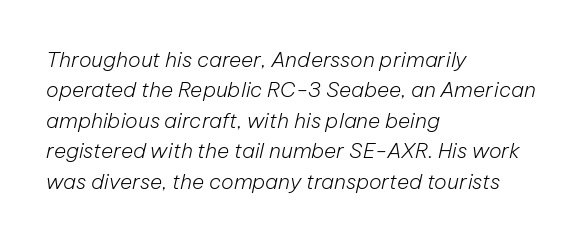
Q: Is the text bold? A: No.
Q: Is the text italic (slanted)? A: Yes, it leans right by about 12 degrees.
Q: Is the text underlined? A: No.
Q: How is the paragraph aligned? A: Left-aligned.
Q: Is the spacing between letters normal or unusually wide? A: Normal.
Q: Is the spacing between lines tight, normal or loose? A: Normal.
